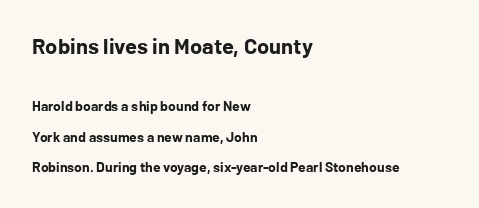
Unlike italic type, these characters show no tilt at all. In terms of leading, this rendering errs on the spacious side. The rag falls on the right side of this text block. Large over small — that's the arrangement of the two blocks here.
